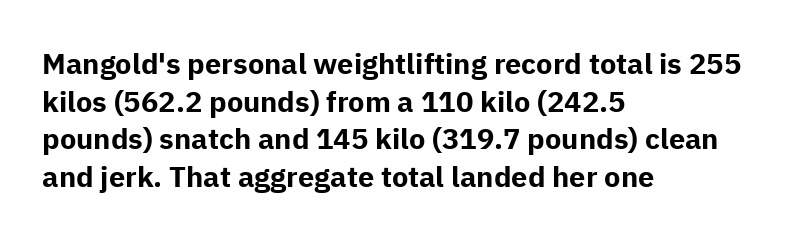
{"serif": "no", "italic": "no", "bold": "yes", "weight": "bold", "width": "normal", "stroke_contrast": "low", "x_height": "medium", "monospaced": "no", "underline": "no", "align": "left", "line_spacing": "normal", "line_spacing_ratio": 1.3, "letter_spacing": "normal", "letter_spacing_em": 0.0, "glyph_px": 29}
